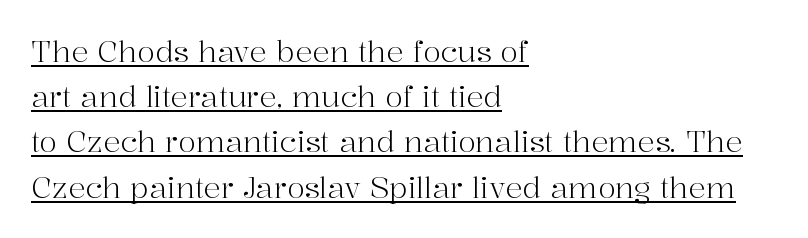
The image shows 29 px light serif type, upright; set left-aligned, normal line spacing (1.56x), normal letter spacing, underlined; high stroke contrast and a medium x-height.
